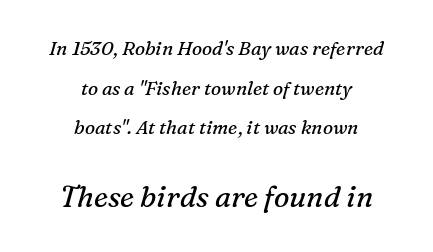
The image shows 29 px regular-weight serif type, italic (leaning right); set centered, loose line spacing (2.09x), normal letter spacing, not underlined; the second (bottom) block is 1.53x larger; medium stroke contrast and a medium x-height.
